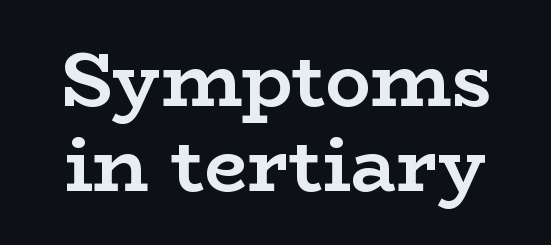
The words here are not underlined. Which margin do the lines hug? Neither — every line sits in the middle. Stroke terminals: seriffed. What weight is shown? A full bold with thick strokes. Posture: vertical.
